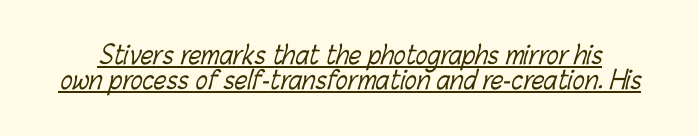
The image shows 25 px text type; set tight line spacing (1.01x), normal letter spacing, underlined.
